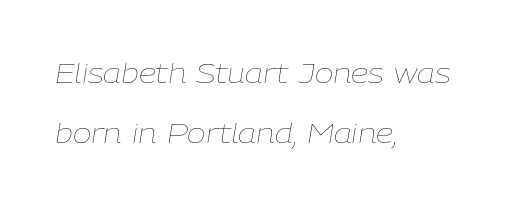
How would I describe the line gaps? Wide and relaxed. Letter spacing: default. The letters look calm and open, with moderate or lighter stems. The paragraph has a hard left edge and a soft right edge. Just letters on the line, the space beneath them empty.
